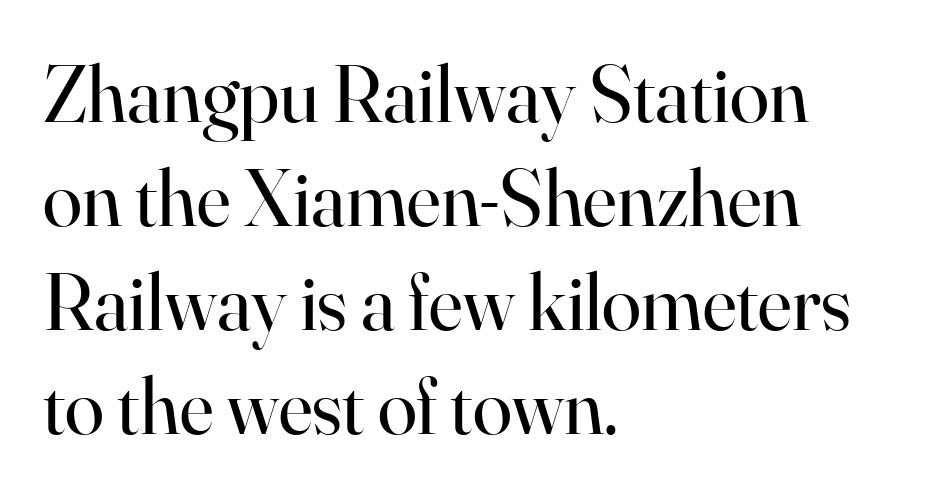
Little horizontal feet cap the strokes, marking this as serif type. Stems and bowls with no extra thickness — not bold. Only glyphs here, with clear space below each row. Think of a printed novel: that variable character pitch is what you see here. A normal amount of white space separates one row of letters from the next.
